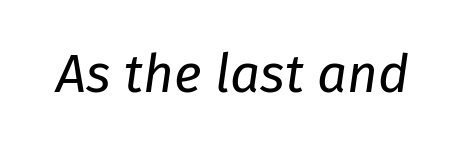
{"italic": "yes", "lean": "right", "slant_degrees": 8, "bold": "no", "weight": "regular", "width": "normal", "stroke_contrast": "low", "x_height": "medium", "monospaced": "no", "underline": "no", "letter_spacing": "normal", "letter_spacing_em": 0.0, "glyph_px": 53}
